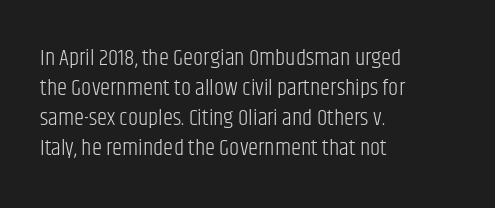
Q: Is the text bold? A: No.
Q: Is the text italic (slanted)? A: No, it is upright.
Q: Is the text underlined? A: No.
Q: How is the paragraph aligned? A: Left-aligned.
Q: Is the spacing between letters normal or unusually wide? A: Normal.
Q: Is the spacing between lines tight, normal or loose? A: Normal.
